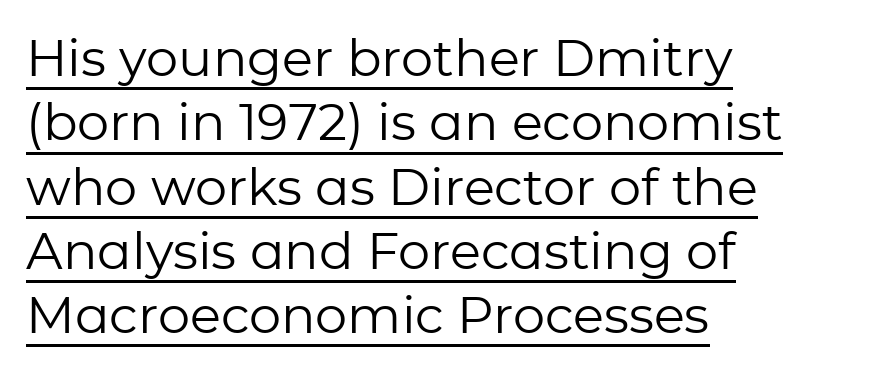
{"serif": "no", "italic": "no", "bold": "no", "weight": "regular", "width": "normal", "stroke_contrast": "low", "x_height": "medium", "monospaced": "no", "underline": "yes", "align": "left", "line_spacing": "normal", "line_spacing_ratio": 1.26, "letter_spacing": "normal", "letter_spacing_em": 0.0, "glyph_px": 51}
